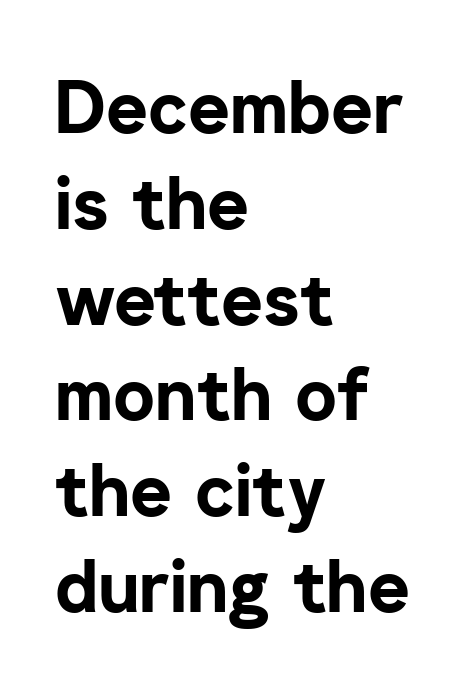
Visually the block forms a straight wall on the left and a jagged coastline on the right. Strokes here are thick enough to call this a true bold. The letters carry no serifs — their stems end cleanly without finishing strokes. A typesetter would call this leading conventional body-copy spacing. If you drew a line through each stem, it would be perfectly vertical.
